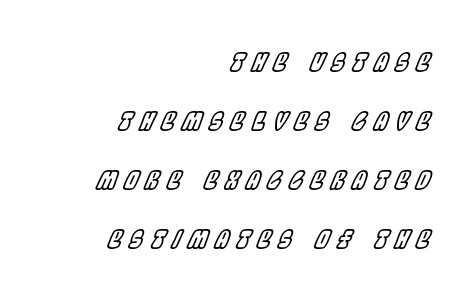
The image shows 25 px text type, italic (leaning right); set right-aligned, loose line spacing (2.36x), unusually wide letter spacing (+0.29 em), not underlined.
